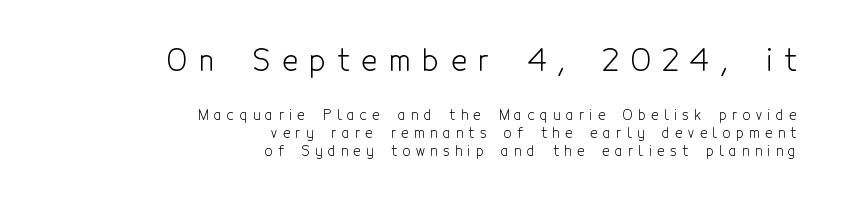
{"serif": "no", "italic": "no", "bold": "no", "weight": "light", "width": "condensed", "x_height": "medium", "monospaced": "no", "underline": "no", "align": "right", "line_spacing": "normal", "line_spacing_ratio": 1.27, "letter_spacing": "wide", "letter_spacing_em": 0.39, "larger_block": "first", "size_ratio": 2.14, "glyph_px": 30}
